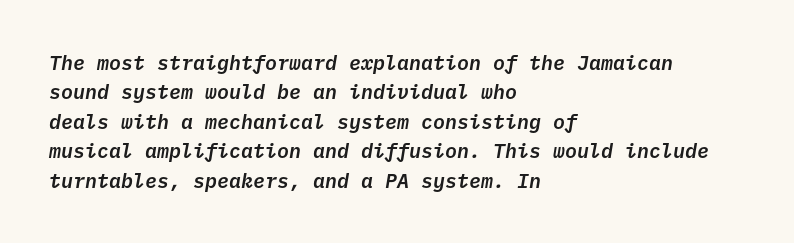
Rule under the text: the space is simply empty. Layout note: lines flush left. The type is set solid horizontally, with unmodified tracking. Characters are canted at an angle relative to the baseline's perpendicular. Baseline-to-baseline distance is the conventional proportion of letter height.
